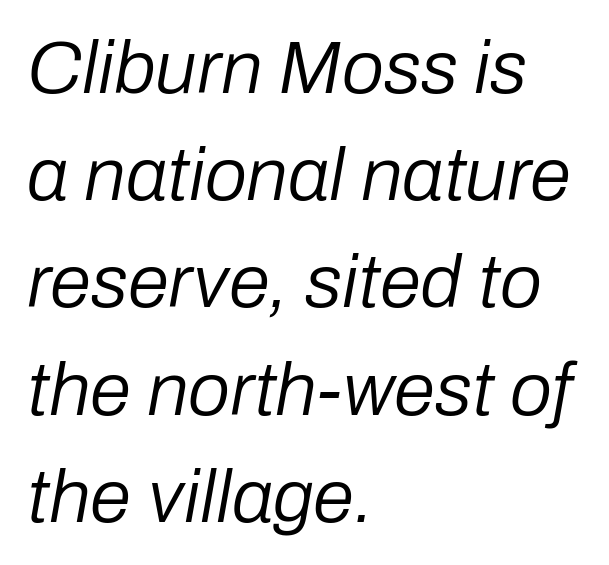
The image shows 75 px regular-weight type, italic (leaning right); set left-aligned, normal line spacing (1.43x), normal letter spacing, not underlined; low stroke contrast and a medium x-height.
